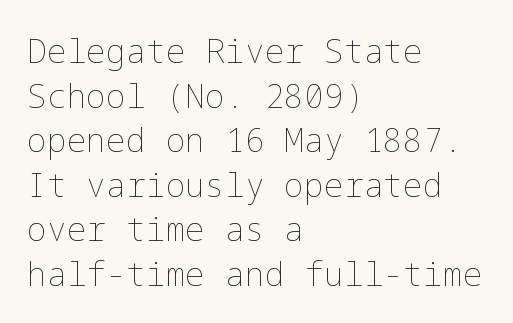
Q: Is the text bold? A: No.
Q: Is the text italic (slanted)? A: No, it is upright.
Q: Is the text underlined? A: No.
Q: How is the paragraph aligned? A: Left-aligned.
Q: Is the spacing between letters normal or unusually wide? A: Normal.
Q: Is the spacing between lines tight, normal or loose? A: Normal.
Q: Width (condensed, normal, or wide)? A: Normal.
Q: Stroke contrast? A: Low.
Q: x-height? A: Medium.
